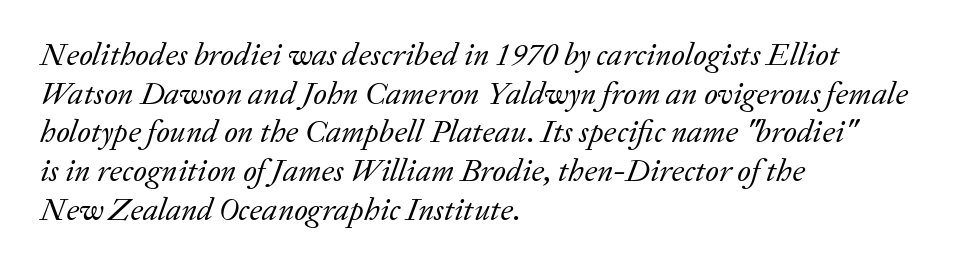
Q: Is the text bold? A: No.
Q: Is the text italic (slanted)? A: Yes, it leans right by about 20 degrees.
Q: Is the typeface a serif or a sans-serif typeface? A: Serif.
Q: Is the text underlined? A: No.
Q: How is the paragraph aligned? A: Left-aligned.
Q: Is the spacing between letters normal or unusually wide? A: Normal.
Q: Width (condensed, normal, or wide)? A: Normal.
Q: Stroke contrast? A: Low.
Q: x-height? A: Medium.
Q: Monospaced? A: No.
